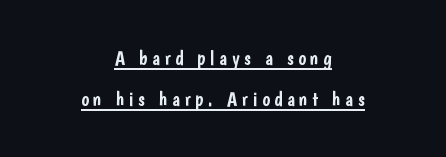
The image shows 20 px text type, upright; set centered, loose line spacing (2.05x), unusually wide letter spacing (+0.23 em), underlined.
